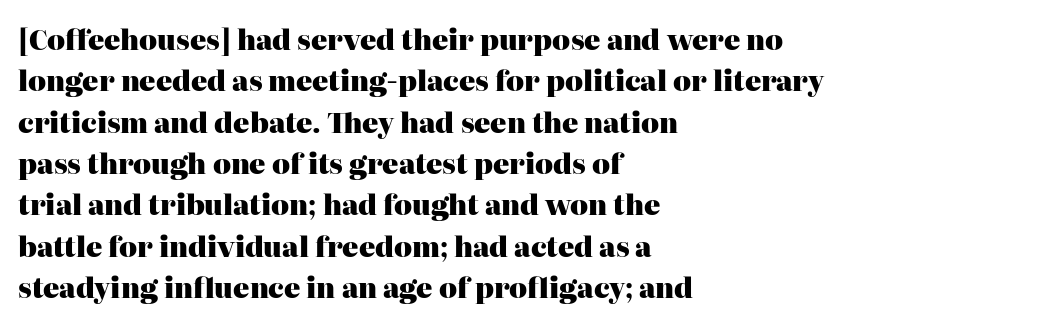
{"italic": "no", "bold": "yes", "underline": "no", "align": "left", "line_spacing": "normal", "line_spacing_ratio": 1.53, "letter_spacing": "normal", "letter_spacing_em": 0.0, "glyph_px": 27}
